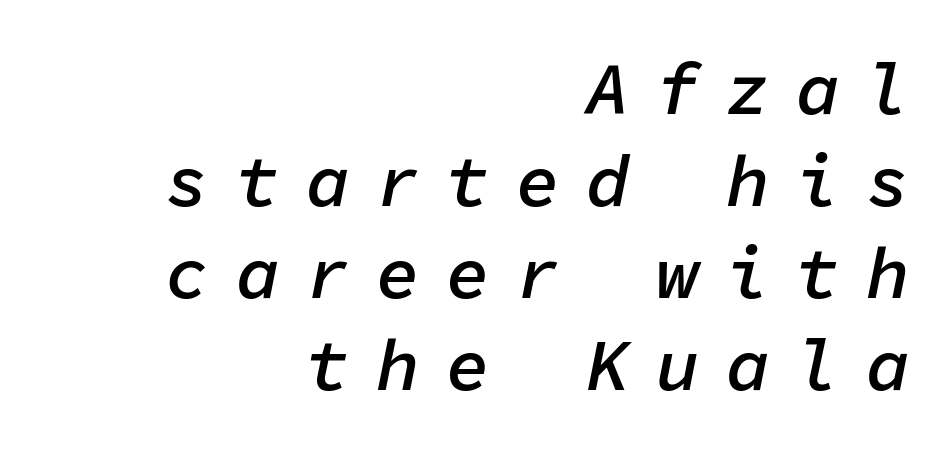
Q: Is the text bold? A: Semi-bold.
Q: Is the text italic (slanted)? A: Yes, it leans right by about 11 degrees.
Q: Is the text underlined? A: No.
Q: How is the paragraph aligned? A: Right-aligned.
Q: Is the spacing between letters normal or unusually wide? A: Unusually wide.
Q: Is the spacing between lines tight, normal or loose? A: Normal.
Q: Width (condensed, normal, or wide)? A: Normal.
Q: Stroke contrast? A: Low.
Q: x-height? A: Medium.
Q: Monospaced? A: Yes.
